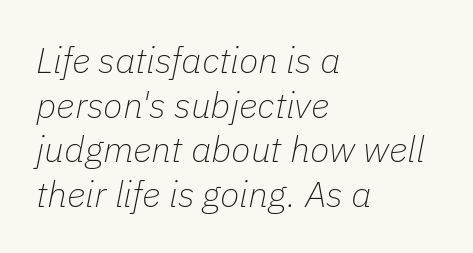
Q: Is the text bold? A: No.
Q: Is the text italic (slanted)? A: Yes, it leans right by about 11 degrees.
Q: Is the text underlined? A: No.
Q: How is the paragraph aligned? A: Left-aligned.
Q: Is the spacing between letters normal or unusually wide? A: Normal.
Q: Width (condensed, normal, or wide)? A: Normal.
Q: Stroke contrast? A: Low.
Q: x-height? A: Medium.
Q: Monospaced? A: No.
